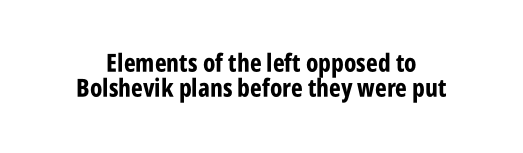
{"italic": "no", "bold": "yes", "underline": "no", "line_spacing": "tight", "line_spacing_ratio": 1.01, "letter_spacing": "normal", "letter_spacing_em": 0.0, "glyph_px": 25}
